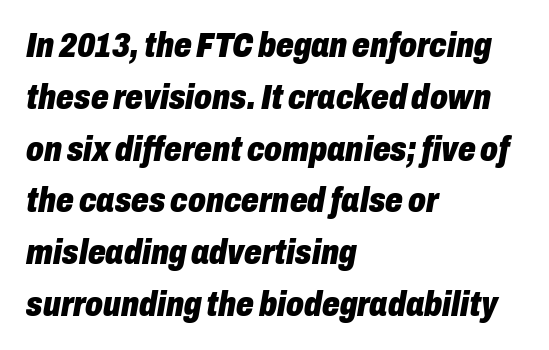
Do the characters align in a grid? No, the font is proportional. Check under the words: just untouched page. Here the glyphs are tracked normally, forming tight word shapes. The rows are spaced the way most documents space them. The sample has been set heavy, in full bold.
